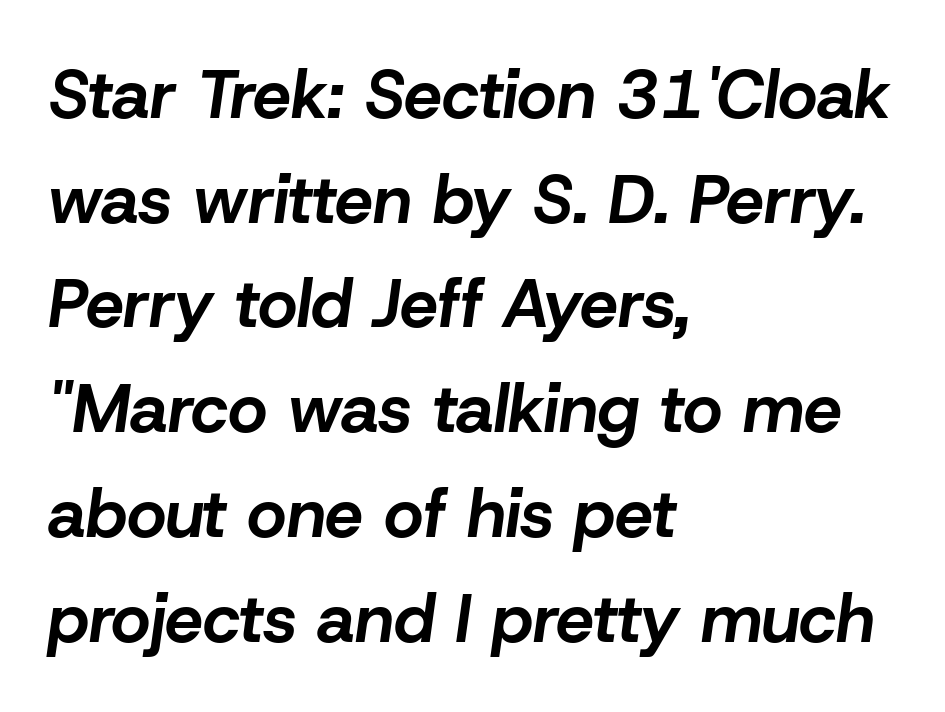
The image shows 68 px bold type, italic (leaning right); set left-aligned, normal line spacing (1.54x), normal letter spacing, not underlined; low stroke contrast and a medium x-height.
